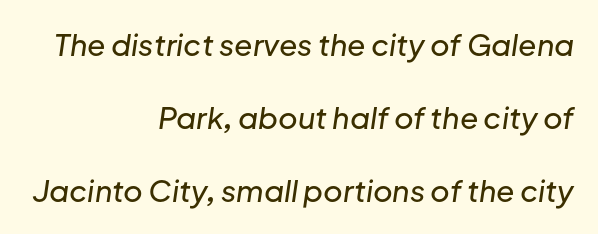
Q: Is the text italic (slanted)? A: Yes, it leans right by about 8 degrees.
Q: Is the text underlined? A: No.
Q: How is the paragraph aligned? A: Right-aligned.
Q: Is the spacing between letters normal or unusually wide? A: Normal.
Q: Is the spacing between lines tight, normal or loose? A: Loose.
Q: Width (condensed, normal, or wide)? A: Normal.
Q: Stroke contrast? A: Low.
Q: x-height? A: Medium.
Q: Monospaced? A: No.
